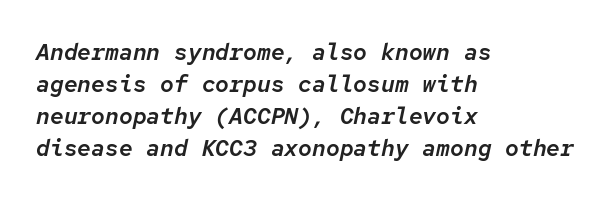
The lines sit at an ordinary, default distance from one another. It's the slanting kind of type. The face used here is rendered with its standard letterfit. Each line starts at the same left margin while the right side varies.
